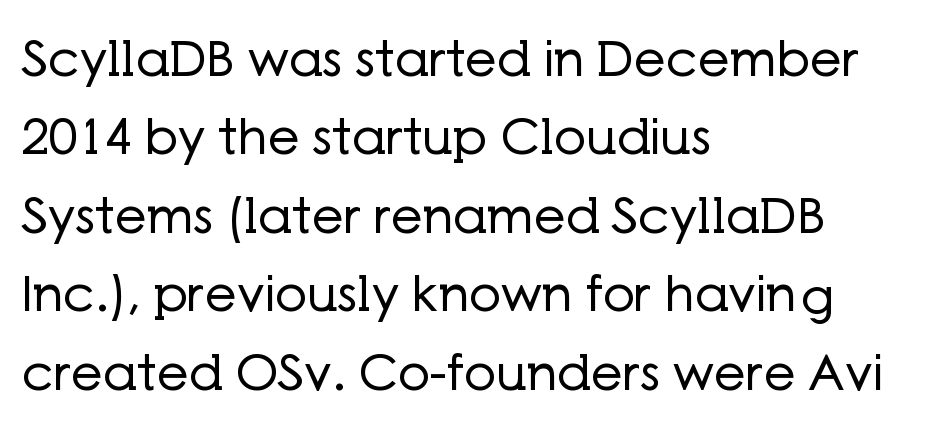
Q: Is the text bold? A: No.
Q: Is the text italic (slanted)? A: No, it is upright.
Q: Is the typeface a serif or a sans-serif typeface? A: Sans-serif.
Q: Is the text underlined? A: No.
Q: How is the paragraph aligned? A: Left-aligned.
Q: Is the spacing between letters normal or unusually wide? A: Normal.
Q: Is the spacing between lines tight, normal or loose? A: Normal.
Q: Width (condensed, normal, or wide)? A: Normal.
Q: Stroke contrast? A: Low.
Q: x-height? A: Medium.
Q: Monospaced? A: No.
